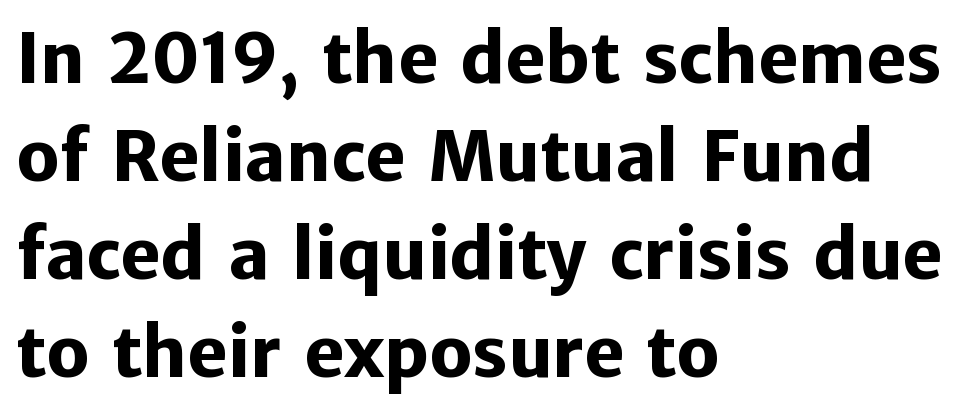
A sans-serif font was chosen for this passage. Notice how the stems are strictly vertical — no italics here. Reading down the block, your eye returns to a fixed left position each line. Is there much room between lines? A standard amount, neither cramped nor airy. Letters rest on an invisible, unmarked baseline. Varying glyph widths throughout — classic text-font behaviour.
